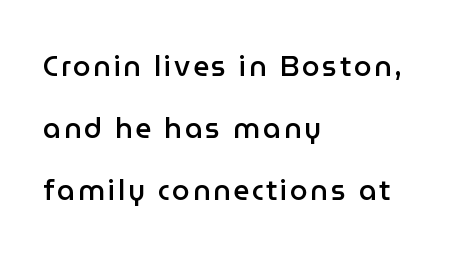
The image shows 28 px semibold sans-serif type, upright; set left-aligned, loose line spacing (2.22x), not underlined; low stroke contrast and a medium x-height.
